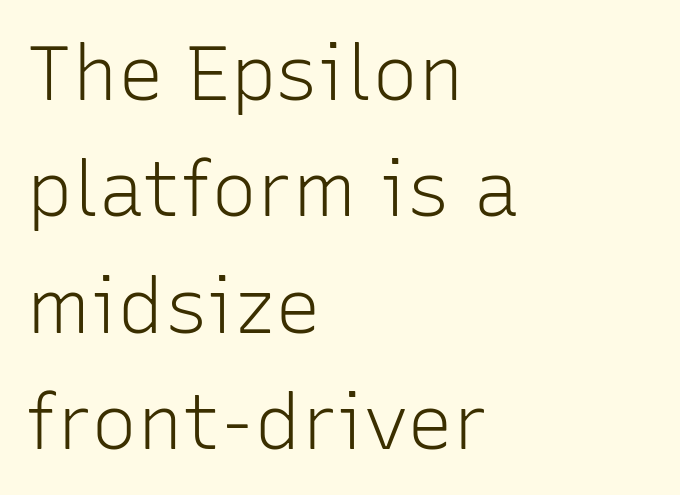
The image shows 77 px light sans-serif type, upright; set left-aligned, normal line spacing (1.51x), normal letter spacing, not underlined; low stroke contrast and a medium x-height.
